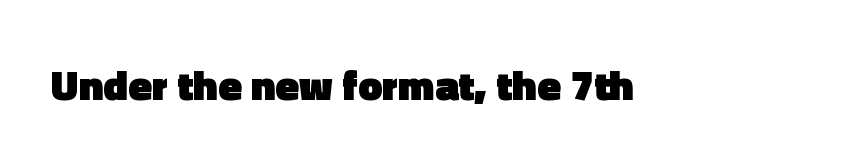
Q: Is the text bold? A: Yes.
Q: Is the text italic (slanted)? A: No, it is upright.
Q: Is the typeface a serif or a sans-serif typeface? A: Sans-serif.
Q: Is the text underlined? A: No.
Q: Is the spacing between letters normal or unusually wide? A: Normal.
Q: Width (condensed, normal, or wide)? A: Normal.
Q: x-height? A: Medium.
Q: Monospaced? A: No.
